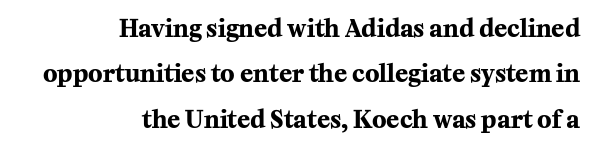
The image shows 24 px bold type, upright; set right-aligned, line spacing 1.89x, normal letter spacing, not underlined.
